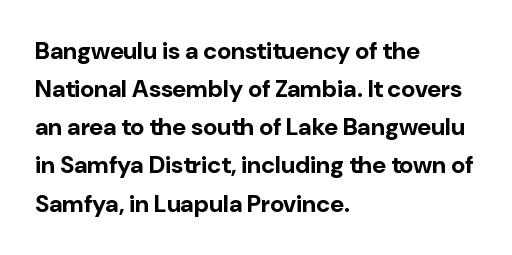
{"italic": "no", "bold": "yes", "underline": "no", "align": "left", "line_spacing": "normal", "line_spacing_ratio": 1.59, "letter_spacing": "normal", "letter_spacing_em": 0.0, "glyph_px": 24}
